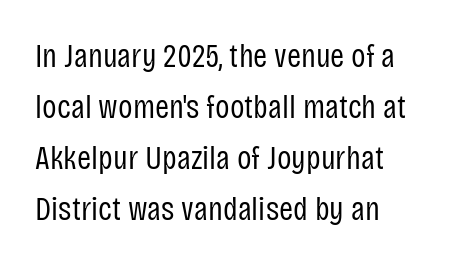
The image shows 34 px regular-weight, condensed sans-serif type, upright; set left-aligned, normal line spacing (1.5x), normal letter spacing, not underlined; low stroke contrast and a large x-height.
